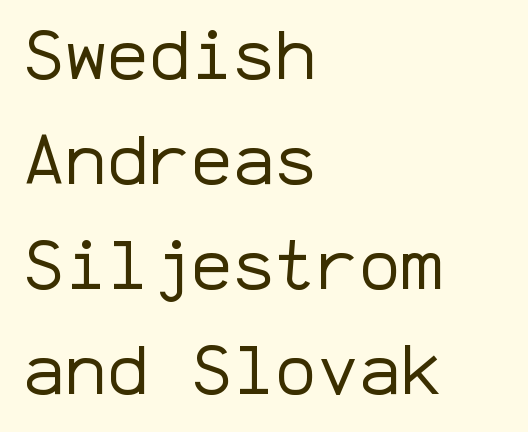
Where is the straight margin? On the left. Underlining? Definitely not there. A typesetter would call this leading conventional body-copy spacing. The typeface chosen for these lines omits serifs. These lines keep a tight, regular rhythm from letter to letter.
